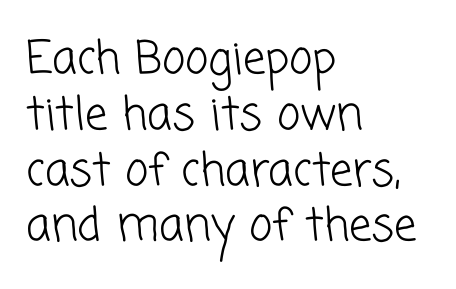
{"serif": "no", "bold": "no", "weight": "light", "width": "normal", "stroke_contrast": "low", "x_height": "medium", "monospaced": "no", "underline": "no", "align": "left", "line_spacing_ratio": 1.24, "letter_spacing": "normal", "letter_spacing_em": 0.0, "glyph_px": 45}
